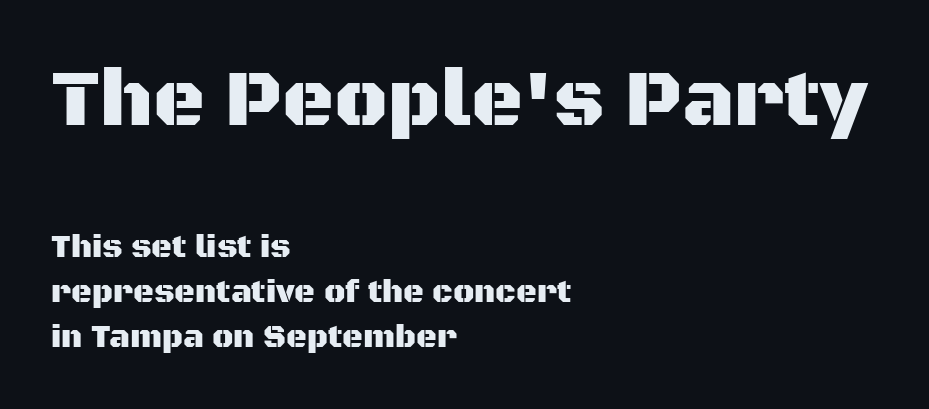
The image shows 80 px sans-serif type, upright; set left-aligned, normal line spacing (1.4x), normal letter spacing, not underlined; the first (top) block is 2.5x larger; medium stroke contrast and a large x-height.
